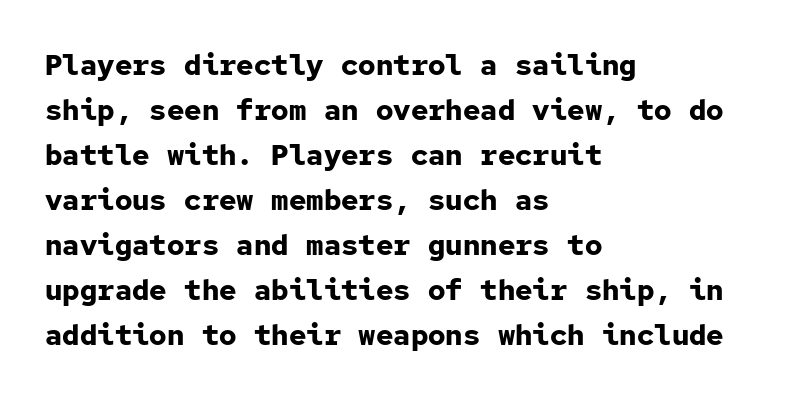
Q: Is the text bold? A: Yes.
Q: Is the text italic (slanted)? A: No, it is upright.
Q: Is the typeface a serif or a sans-serif typeface? A: Sans-serif.
Q: Is the text underlined? A: No.
Q: How is the paragraph aligned? A: Left-aligned.
Q: Is the spacing between letters normal or unusually wide? A: Normal.
Q: Is the spacing between lines tight, normal or loose? A: Normal.
Q: Width (condensed, normal, or wide)? A: Normal.
Q: Stroke contrast? A: Low.
Q: x-height? A: Medium.
Q: Monospaced? A: Yes.
